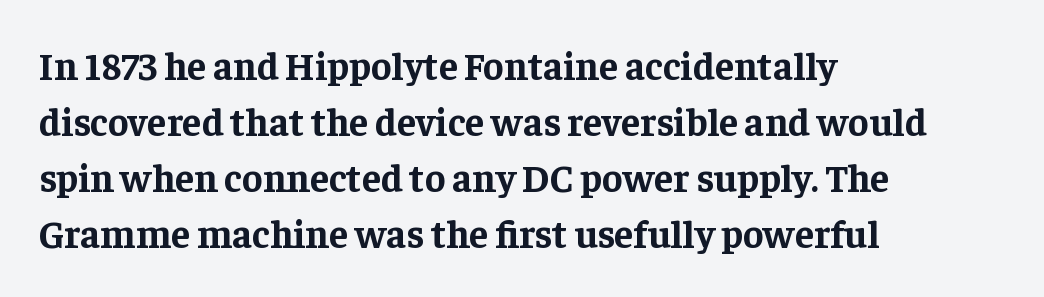
Q: Is the text bold? A: Yes.
Q: Is the text italic (slanted)? A: No, it is upright.
Q: Is the typeface a serif or a sans-serif typeface? A: Serif.
Q: Is the text underlined? A: No.
Q: How is the paragraph aligned? A: Left-aligned.
Q: Is the spacing between letters normal or unusually wide? A: Normal.
Q: Is the spacing between lines tight, normal or loose? A: Normal.
Q: Width (condensed, normal, or wide)? A: Normal.
Q: Stroke contrast? A: Low.
Q: x-height? A: Medium.
Q: Monospaced? A: No.
